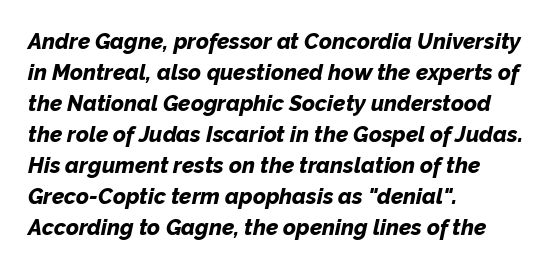
{"italic": "yes", "lean": "right", "slant_degrees": 12, "bold": "yes", "underline": "no", "align": "left", "line_spacing": "normal", "line_spacing_ratio": 1.41, "letter_spacing": "normal", "letter_spacing_em": 0.0, "glyph_px": 22}
